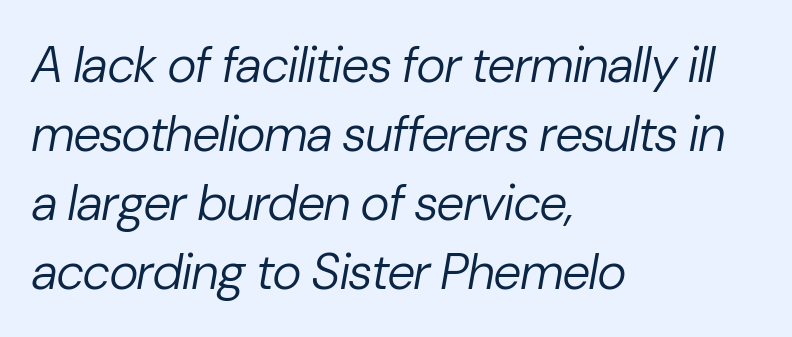
The image shows 50 px regular-weight type, italic (leaning right); set left-aligned, normal line spacing (1.38x), normal letter spacing, not underlined; low stroke contrast and a medium x-height.
